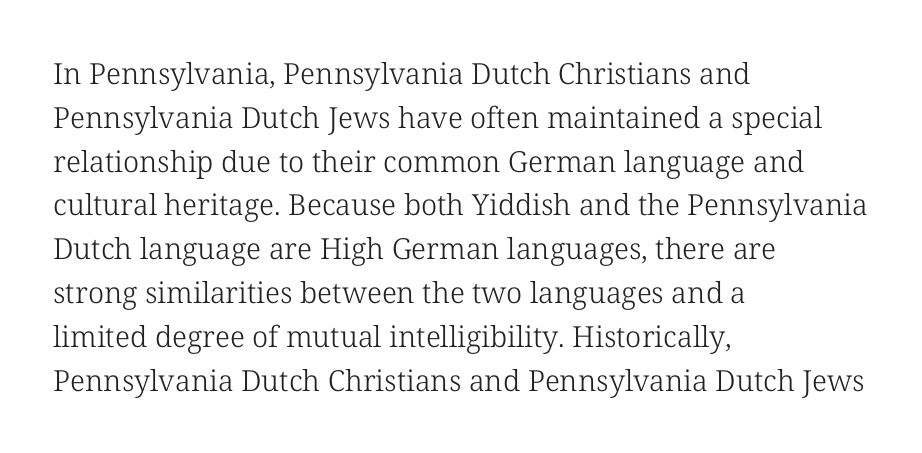
Q: Is the text bold? A: No.
Q: Is the text italic (slanted)? A: No, it is upright.
Q: Is the typeface a serif or a sans-serif typeface? A: Serif.
Q: Is the text underlined? A: No.
Q: How is the paragraph aligned? A: Left-aligned.
Q: Is the spacing between letters normal or unusually wide? A: Normal.
Q: Is the spacing between lines tight, normal or loose? A: Normal.
Q: Width (condensed, normal, or wide)? A: Normal.
Q: Stroke contrast? A: Low.
Q: x-height? A: Medium.
Q: Monospaced? A: No.
